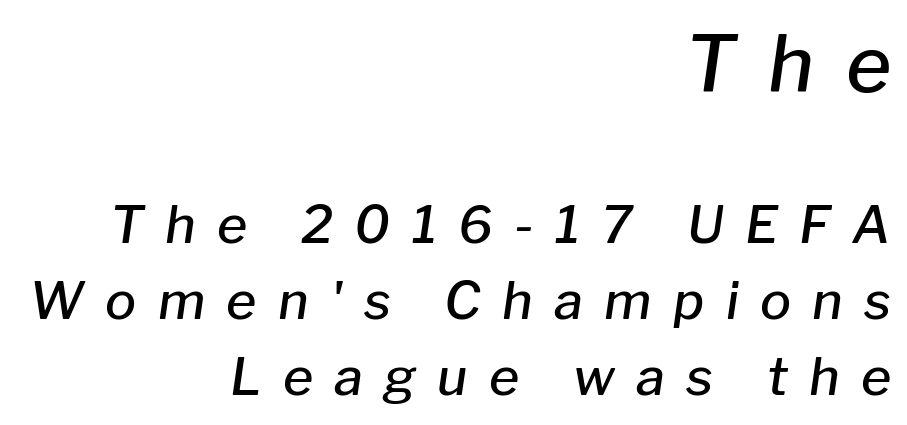
{"italic": "yes", "lean": "right", "slant_degrees": 8, "bold": "semi", "weight": "semibold", "width": "normal", "stroke_contrast": "low", "x_height": "medium", "monospaced": "no", "underline": "no", "align": "right", "line_spacing": "normal", "line_spacing_ratio": 1.46, "letter_spacing": "wide", "letter_spacing_em": 0.41, "larger_block": "first", "size_ratio": 1.5, "glyph_px": 78}
